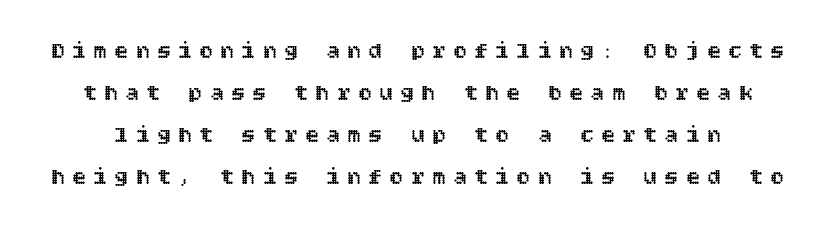
The type is letterspaced generously, with wide tracking. The lettering holds an erect, upright posture throughout. Lines of text with bare space underneath.
